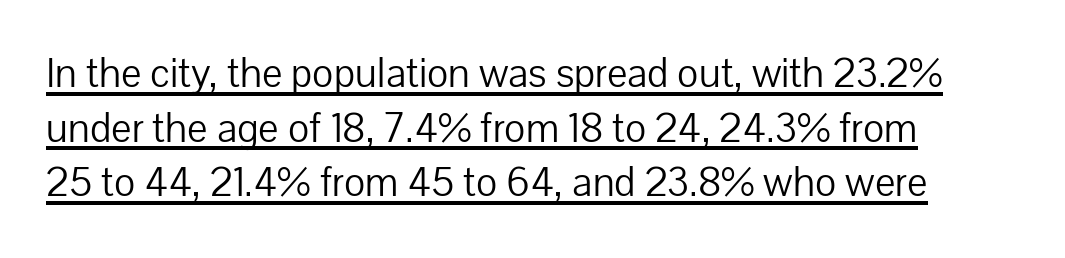
Somebody hit Ctrl+U on this one — the words are underlined. Tracking value appears to be zero — textbook default spacing. How would I describe the line gaps? Plain and ordinary. The letters advance in unequal steps, a hallmark of proportional type. Summary of weight: not heavy and not bold. Is the block centered? No — it sits flush against the left margin.
